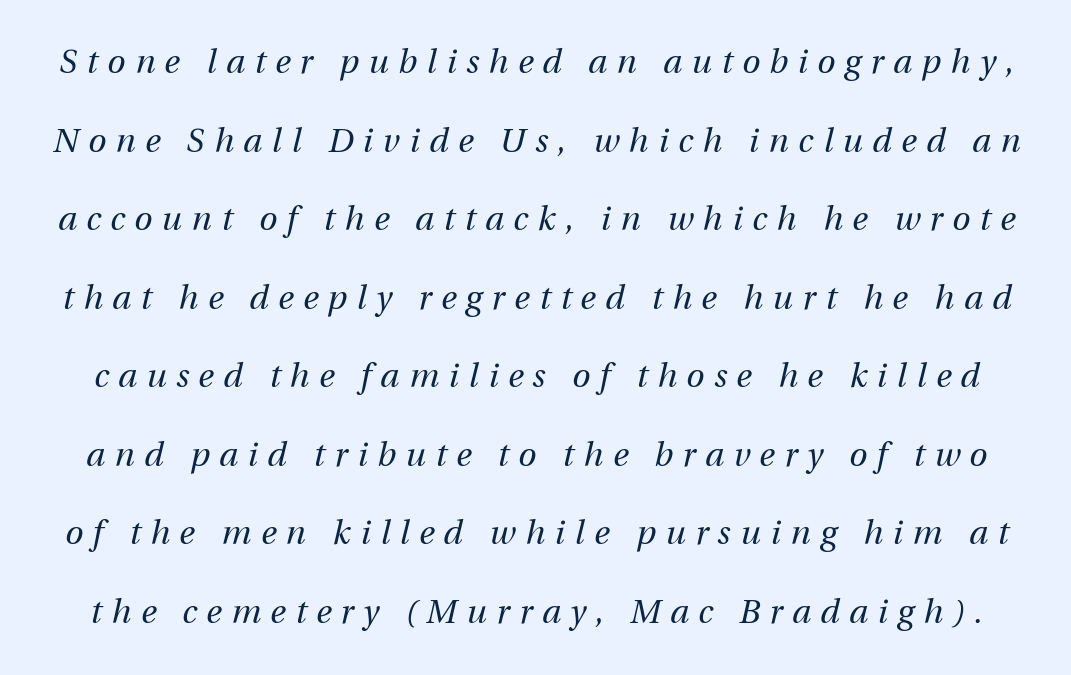
{"italic": "yes", "lean": "right", "slant_degrees": 12, "bold": "no", "weight": "regular", "width": "normal", "stroke_contrast": "medium", "x_height": "medium", "monospaced": "no", "underline": "no", "line_spacing": "loose", "line_spacing_ratio": 2.38, "letter_spacing": "wide", "letter_spacing_em": 0.29, "glyph_px": 33}
